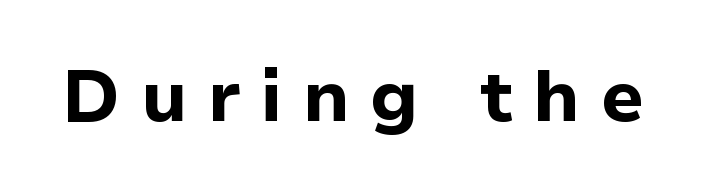
The image shows 73 px bold sans-serif type, upright; set unusually wide letter spacing (+0.28 em), not underlined; low stroke contrast and a medium x-height.
